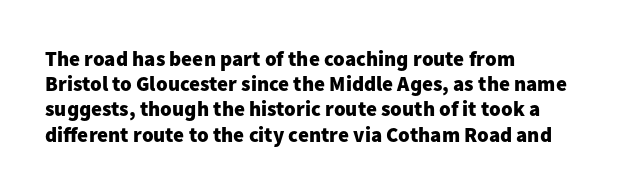
{"italic": "no", "bold": "yes", "underline": "no", "align": "left", "line_spacing_ratio": 1.2, "letter_spacing": "normal", "letter_spacing_em": 0.0, "glyph_px": 21}
